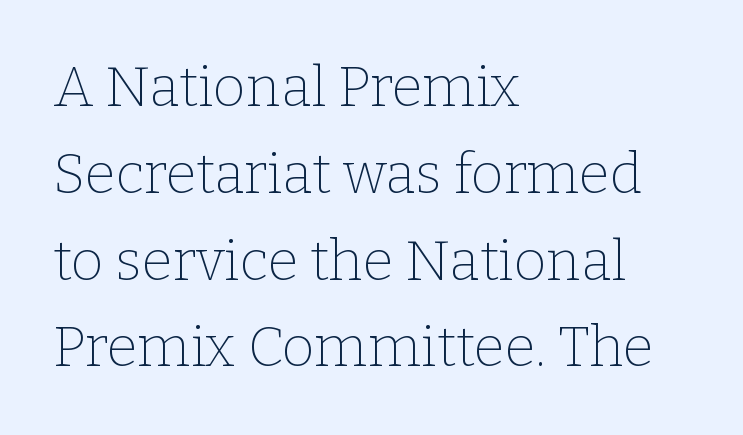
Q: Is the text bold? A: No.
Q: Is the text italic (slanted)? A: No, it is upright.
Q: Is the typeface a serif or a sans-serif typeface? A: Serif.
Q: Is the text underlined? A: No.
Q: How is the paragraph aligned? A: Left-aligned.
Q: Is the spacing between letters normal or unusually wide? A: Normal.
Q: Is the spacing between lines tight, normal or loose? A: Normal.
Q: Width (condensed, normal, or wide)? A: Normal.
Q: Stroke contrast? A: Low.
Q: x-height? A: Medium.
Q: Monospaced? A: No.
